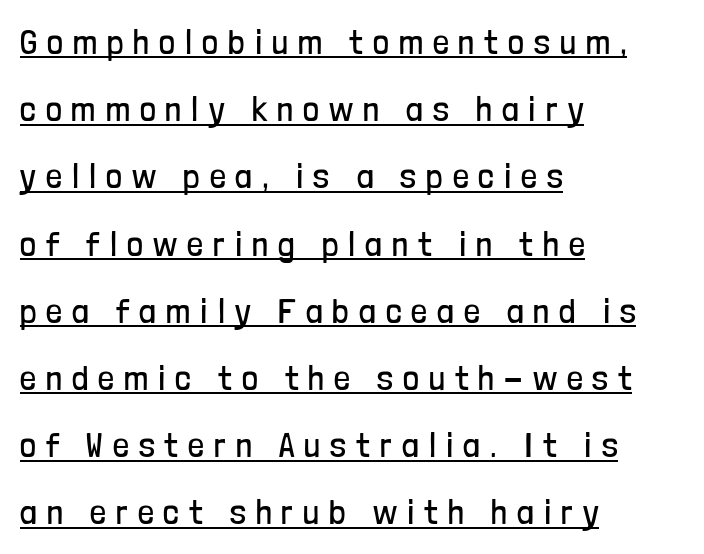
{"serif": "no", "italic": "no", "bold": "no", "weight": "regular", "width": "condensed", "stroke_contrast": "low", "x_height": "medium", "monospaced": "no", "underline": "yes", "align": "left", "line_spacing": "loose", "line_spacing_ratio": 1.92, "letter_spacing": "wide", "letter_spacing_em": 0.29, "glyph_px": 35}
